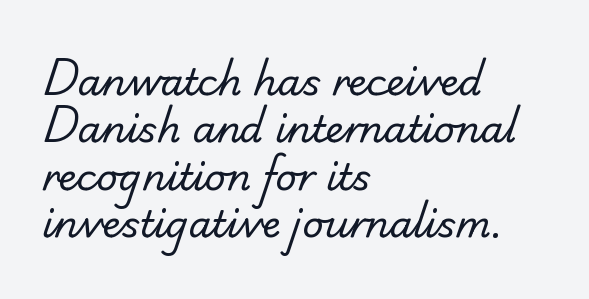
Clear beneath every line of the passage. Each line starts at the same left margin while the right side varies. The typeface has the unassuming heft of standard copy or less. Does the leading feel generous? No, just average.
